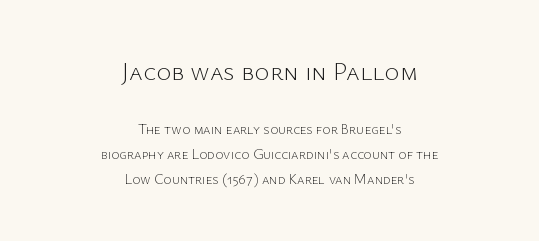
Every stem runs plumb, perpendicular to the baseline. The rendering shrinks the type as you move from the upper chunk to the lower. The lines in this sample share a center point and differ in where they start and stop. Letters have the restrained weight of plain body copy at most. Is the letter spacing exaggerated? No — it looks like the ordinary default. Clear beneath every line of the passage.
